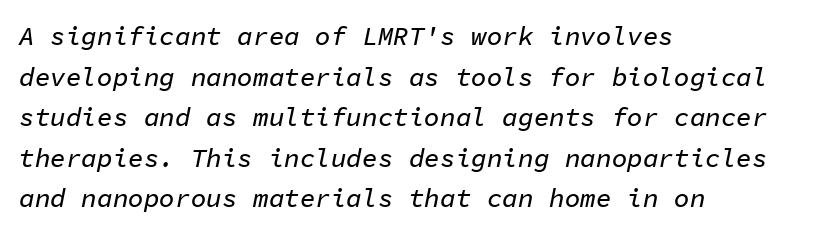
The image shows 26 px text type, italic (leaning right); set left-aligned, normal line spacing (1.56x), normal letter spacing, not underlined.
